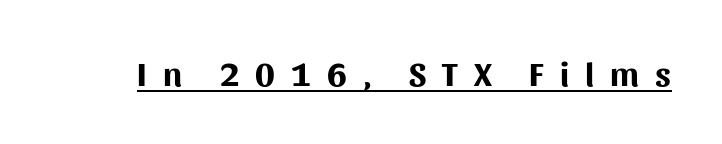
Q: Is the text bold? A: Yes.
Q: Is the text italic (slanted)? A: No, it is upright.
Q: Is the typeface a serif or a sans-serif typeface? A: Sans-serif.
Q: Is the text underlined? A: Yes.
Q: Is the spacing between letters normal or unusually wide? A: Unusually wide.
Q: Width (condensed, normal, or wide)? A: Normal.
Q: Stroke contrast? A: Medium.
Q: x-height? A: Medium.
Q: Monospaced? A: No.
